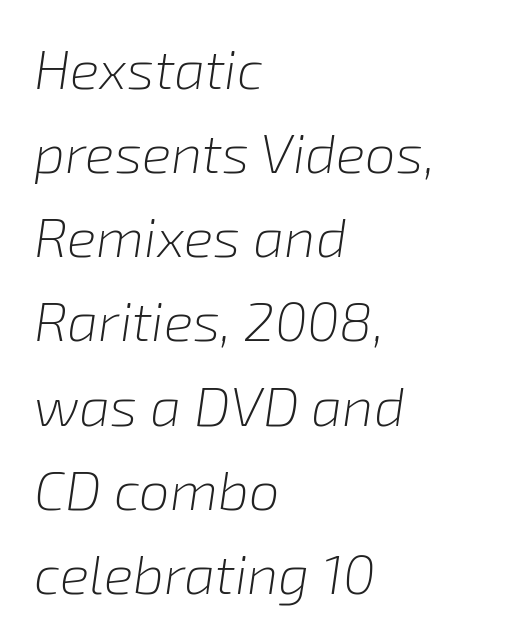
The image shows 55 px light type, italic (leaning right); set left-aligned, normal line spacing (1.53x), normal letter spacing, not underlined; low stroke contrast and a medium x-height.
